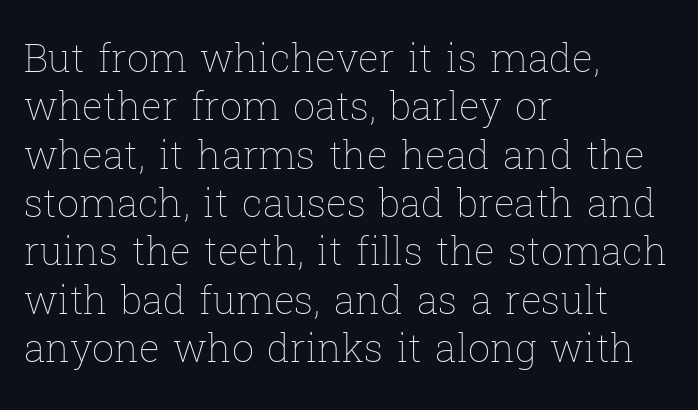
{"italic": "no", "bold": "no", "weight": "thin", "width": "normal", "stroke_contrast": "low", "x_height": "medium", "monospaced": "no", "underline": "no", "align": "left", "line_spacing_ratio": 1.24, "letter_spacing": "normal", "letter_spacing_em": 0.0, "glyph_px": 39}
